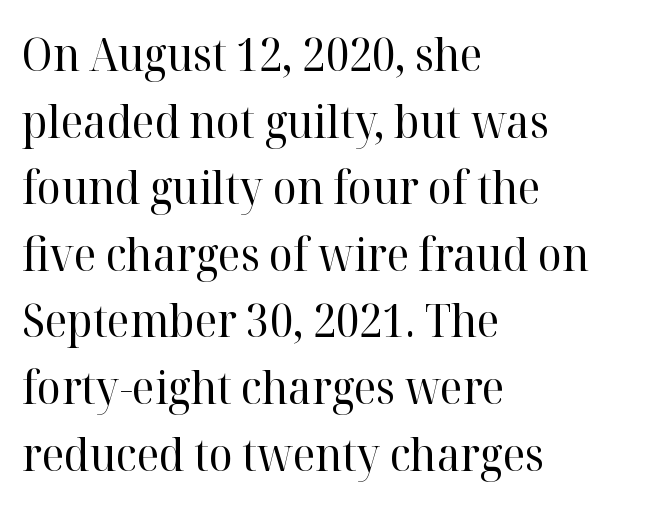
Unlike italic type, these characters show no tilt at all. Serifs: yes, visible at the terminals of the letterforms. Summary of weight: not heavy and not bold. Is this a fixed-width face? No — the glyphs have proportional, varying widths. Regular leading.
